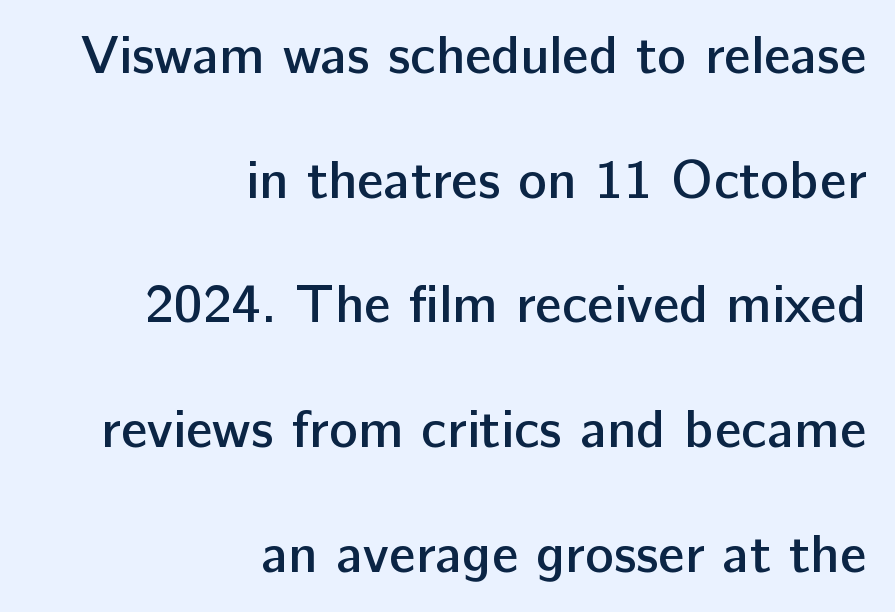
Q: Is the text bold? A: Semi-bold.
Q: Is the text italic (slanted)? A: No, it is upright.
Q: Is the typeface a serif or a sans-serif typeface? A: Sans-serif.
Q: Is the text underlined? A: No.
Q: How is the paragraph aligned? A: Right-aligned.
Q: Is the spacing between letters normal or unusually wide? A: Normal.
Q: Is the spacing between lines tight, normal or loose? A: Loose.
Q: Width (condensed, normal, or wide)? A: Normal.
Q: Stroke contrast? A: Low.
Q: x-height? A: Medium.
Q: Monospaced? A: No.
